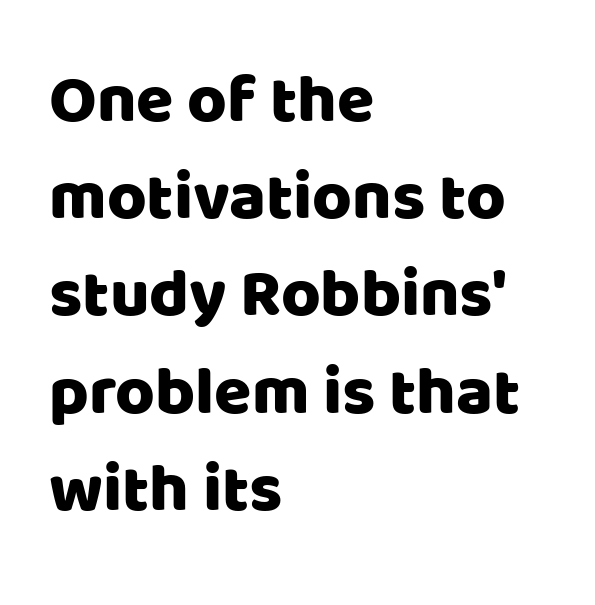
{"serif": "no", "italic": "no", "width": "normal", "stroke_contrast": "low", "x_height": "large", "monospaced": "no", "underline": "no", "align": "left", "line_spacing": "normal", "line_spacing_ratio": 1.43, "letter_spacing": "normal", "letter_spacing_em": 0.0, "glyph_px": 68}
